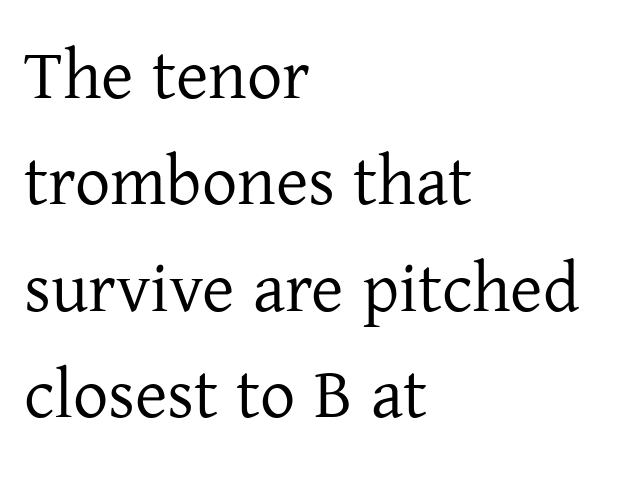
Caption: multi-line text, flush left, ragged right. Evenly set lines give the paragraph a standard silhouette. Underlining? Definitely not there. The axis of the letterforms is exactly vertical.
